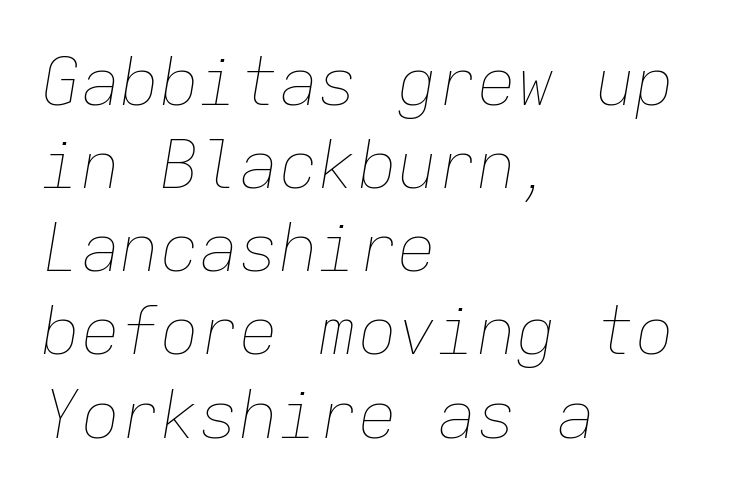
You can tell it's italic because the verticals aren't actually vertical. The glyphs are unaccompanied by any horizontal stroke below them. Alignment: flush left. Between one letter and the next there's only the usual sliver of space.
